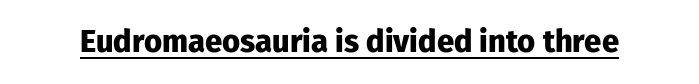
The image shows 31 px heavy sans-serif type, upright; set normal letter spacing, underlined; low stroke contrast and a medium x-height.
